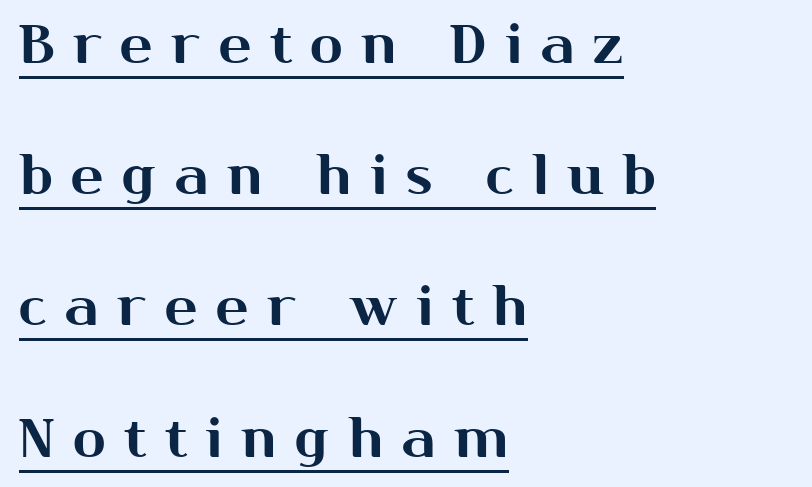
{"serif": "no", "italic": "no", "width": "normal", "stroke_contrast": "medium", "x_height": "medium", "monospaced": "no", "underline": "yes", "align": "left", "line_spacing": "loose", "line_spacing_ratio": 2.43, "letter_spacing": "wide", "letter_spacing_em": 0.35, "glyph_px": 54}
